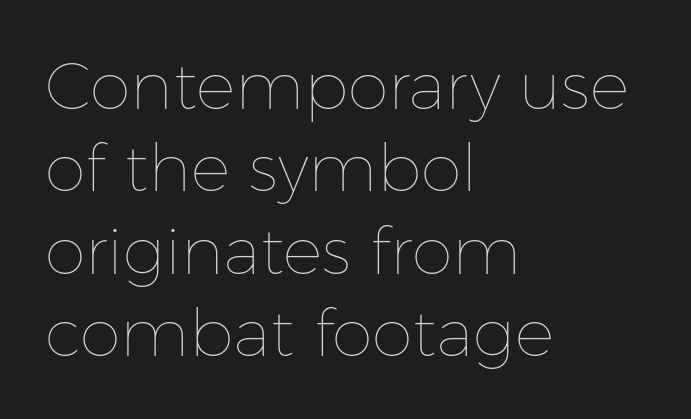
Q: Is the text bold? A: No.
Q: Is the text italic (slanted)? A: No, it is upright.
Q: Is the text underlined? A: No.
Q: How is the paragraph aligned? A: Left-aligned.
Q: Is the spacing between letters normal or unusually wide? A: Normal.
Q: Is the spacing between lines tight, normal or loose? A: Normal.
Q: Width (condensed, normal, or wide)? A: Normal.
Q: Stroke contrast? A: Low.
Q: x-height? A: Medium.
Q: Monospaced? A: No.
